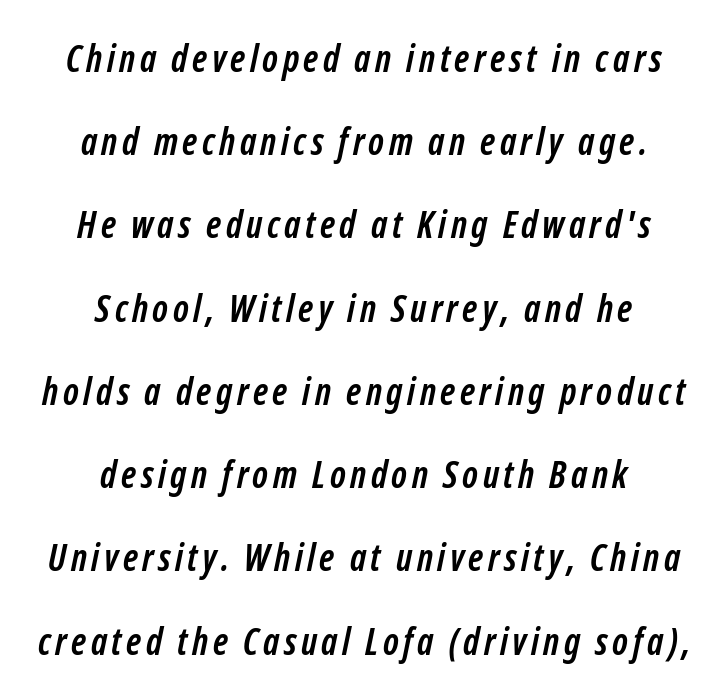
Q: Is the text bold? A: Yes.
Q: Is the typeface a serif or a sans-serif typeface? A: Sans-serif.
Q: Is the text underlined? A: No.
Q: How is the paragraph aligned? A: Centered.
Q: Is the spacing between lines tight, normal or loose? A: Loose.
Q: Width (condensed, normal, or wide)? A: Condensed.
Q: Stroke contrast? A: Low.
Q: x-height? A: Medium.
Q: Monospaced? A: No.
